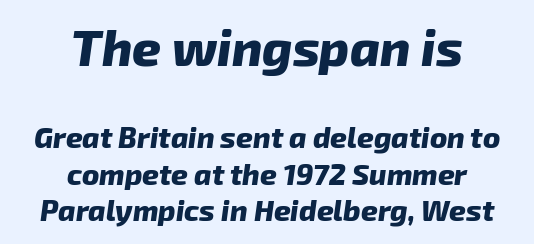
The image shows 50 px heavy type, italic (leaning right); set centered, normal line spacing (1.26x), normal letter spacing, not underlined; the first (top) block is 1.72x larger; low stroke contrast and a medium x-height.
